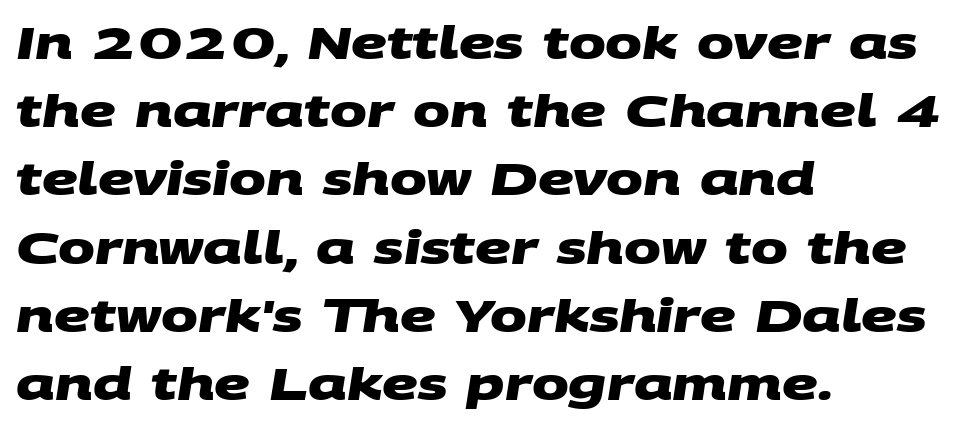
Vertically, the passage feels balanced, rows spaced as you'd expect. On the weight axis this lands at bold, roughly 700. Any mark beneath the type? The region is blank. The rag falls on the right side of this text block. This sample uses plain, unmodified letter spacing. The rendering shows plain stroke endings on the letterforms — a sans-serif design.
